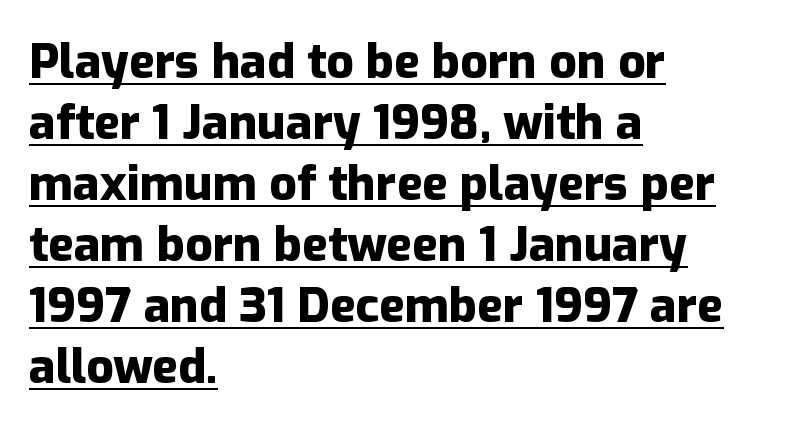
The lines are quadded left. The tracking reads as untouched default to a designer's eye. Looks like someone drew a line under every word here. Notice how the stems are strictly vertical — no italics here.
